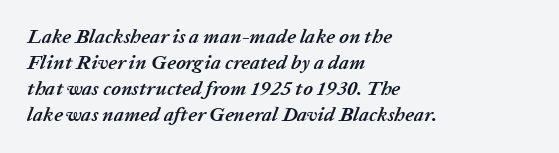
Q: Is the text bold? A: Yes.
Q: Is the text italic (slanted)? A: Yes, it leans right by about 20 degrees.
Q: Is the text underlined? A: No.
Q: How is the paragraph aligned? A: Left-aligned.
Q: Is the spacing between letters normal or unusually wide? A: Normal.
Q: Is the spacing between lines tight, normal or loose? A: Normal.
